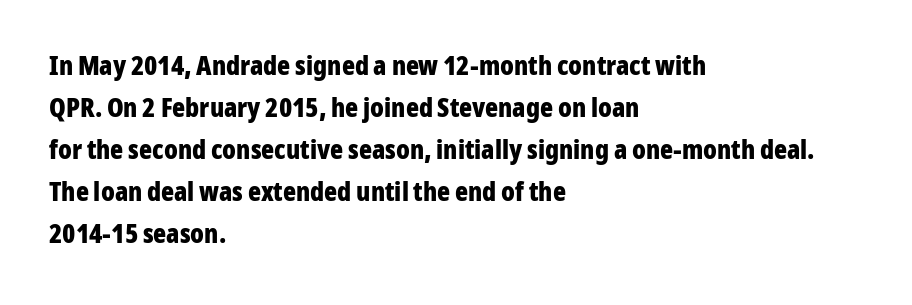
Q: Is the text bold? A: Yes.
Q: Is the text italic (slanted)? A: No, it is upright.
Q: Is the text underlined? A: No.
Q: How is the paragraph aligned? A: Left-aligned.
Q: Is the spacing between letters normal or unusually wide? A: Normal.
Q: Is the spacing between lines tight, normal or loose? A: Normal.
